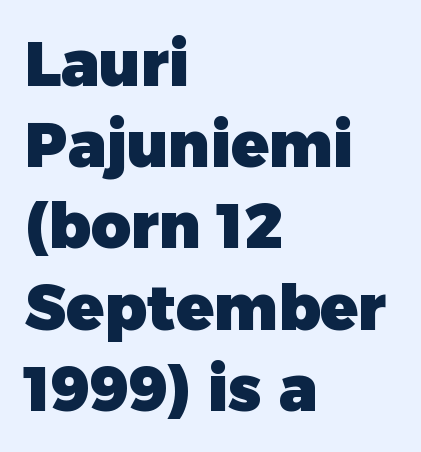
Q: Is the text bold? A: Yes.
Q: Is the text italic (slanted)? A: No, it is upright.
Q: Is the typeface a serif or a sans-serif typeface? A: Sans-serif.
Q: Is the text underlined? A: No.
Q: How is the paragraph aligned? A: Left-aligned.
Q: Is the spacing between letters normal or unusually wide? A: Normal.
Q: Is the spacing between lines tight, normal or loose? A: Normal.
Q: Width (condensed, normal, or wide)? A: Normal.
Q: Stroke contrast? A: Low.
Q: x-height? A: Medium.
Q: Monospaced? A: No.
